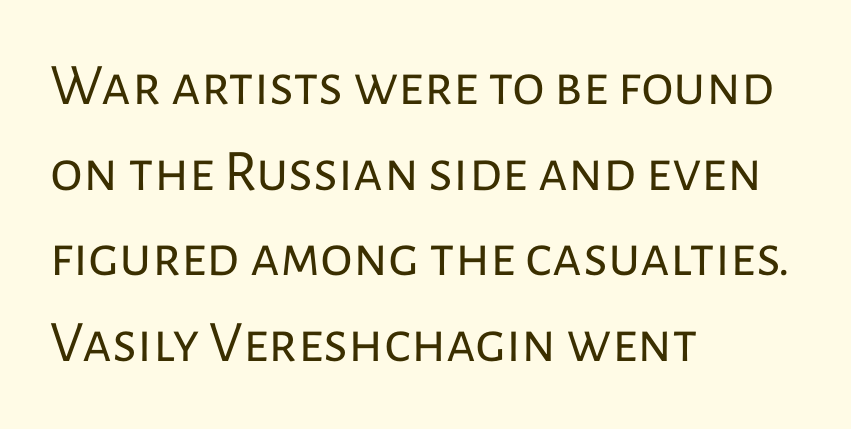
Q: Is the text bold? A: No.
Q: Is the text italic (slanted)? A: No, it is upright.
Q: Is the typeface a serif or a sans-serif typeface? A: Sans-serif.
Q: Is the text underlined? A: No.
Q: How is the paragraph aligned? A: Left-aligned.
Q: Is the spacing between letters normal or unusually wide? A: Normal.
Q: Is the spacing between lines tight, normal or loose? A: Normal.
Q: Width (condensed, normal, or wide)? A: Normal.
Q: Stroke contrast? A: Low.
Q: x-height? A: Medium.
Q: Monospaced? A: No.
